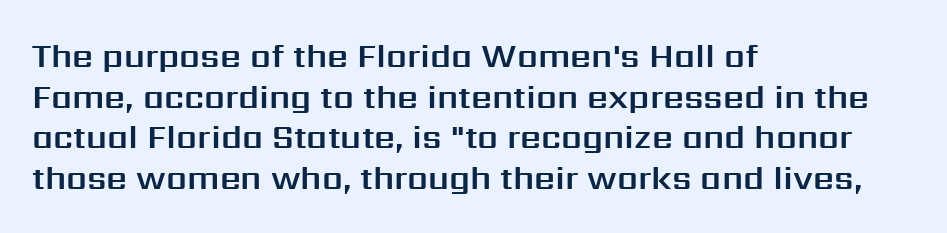
Q: Is the text italic (slanted)? A: No, it is upright.
Q: Is the typeface a serif or a sans-serif typeface? A: Sans-serif.
Q: Is the text underlined? A: No.
Q: How is the paragraph aligned? A: Left-aligned.
Q: Is the spacing between letters normal or unusually wide? A: Normal.
Q: Width (condensed, normal, or wide)? A: Normal.
Q: Stroke contrast? A: Medium.
Q: x-height? A: Medium.
Q: Monospaced? A: No.
